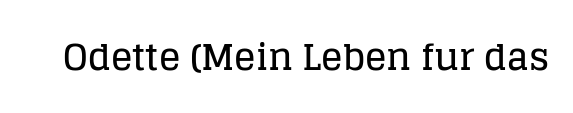
{"serif": "yes", "italic": "no", "width": "normal", "stroke_contrast": "low", "x_height": "large", "monospaced": "no", "underline": "no", "letter_spacing": "normal", "letter_spacing_em": 0.0, "glyph_px": 36}
